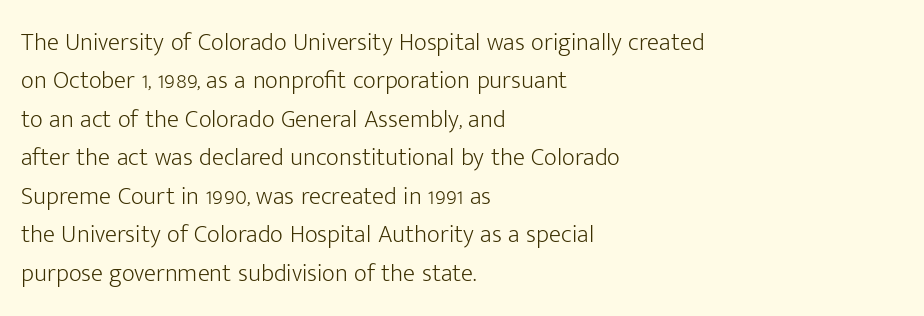
Q: Is the text bold? A: No.
Q: Is the text italic (slanted)? A: No, it is upright.
Q: Is the text underlined? A: No.
Q: How is the paragraph aligned? A: Left-aligned.
Q: Is the spacing between letters normal or unusually wide? A: Normal.
Q: Is the spacing between lines tight, normal or loose? A: Normal.
